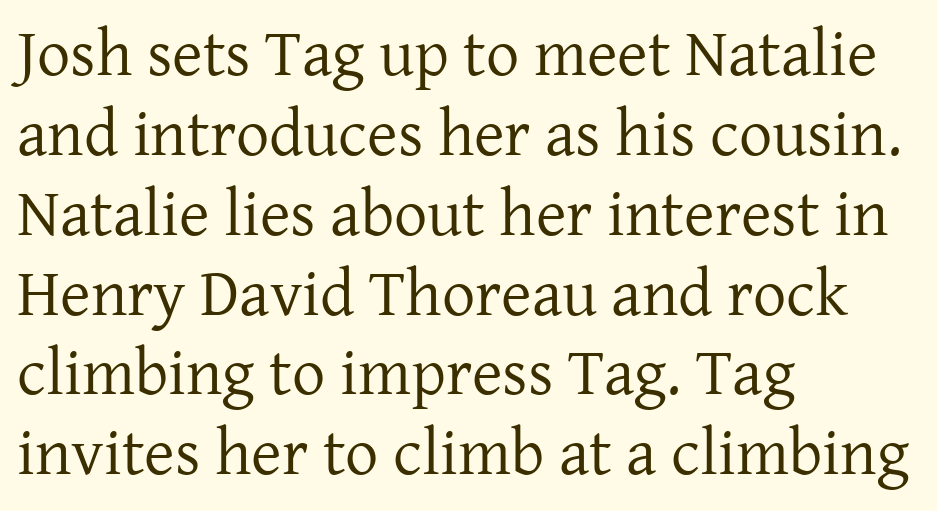
Font category for this specimen: serif. The horizontal fit of the characters is conventional and even. The passage shown is not underscored anywhere. Each letter keeps its own natural width here, so spacing adapts to shape.
